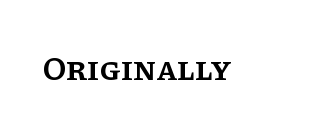
The image shows 34 px semibold serif type, upright; set normal letter spacing, not underlined; low stroke contrast and a large x-height.
